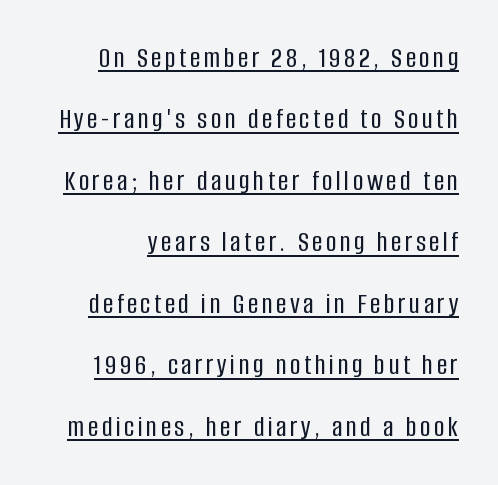
{"serif": "no", "italic": "no", "width": "condensed", "stroke_contrast": "low", "x_height": "large", "monospaced": "no", "underline": "yes", "line_spacing": "loose", "line_spacing_ratio": 2.12, "glyph_px": 29}
